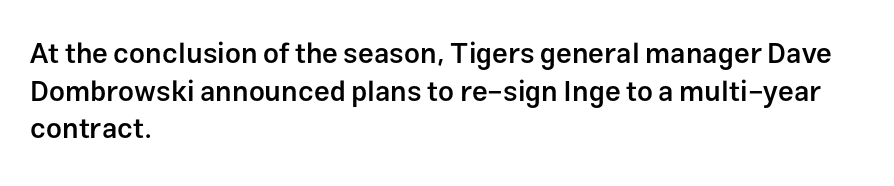
The image shows 28 px semibold sans-serif type, upright; set left-aligned, normal line spacing (1.34x), normal letter spacing, not underlined; low stroke contrast and a medium x-height.
